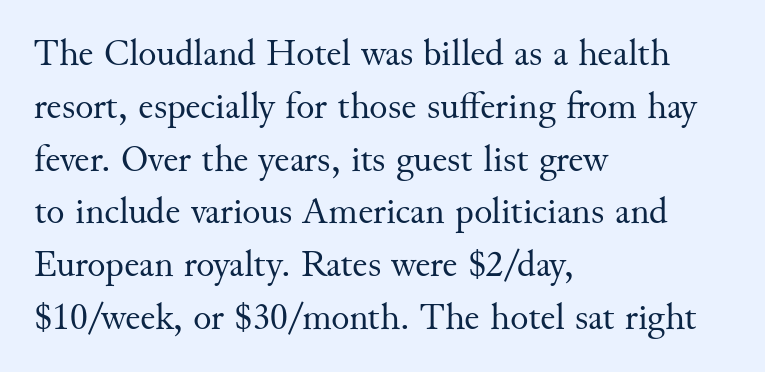
Note the varied advance widths — an 'i' is clearly narrower than an 'm'. The letterforms sit at book weight or below. Nobody drew a line under any word here. Leading matches the norm, producing a regular column.
